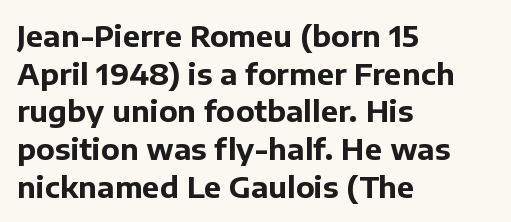
{"serif": "no", "italic": "no", "bold": "yes", "weight": "bold", "width": "normal", "stroke_contrast": "low", "x_height": "medium", "monospaced": "no", "underline": "no", "align": "left", "line_spacing": "normal", "line_spacing_ratio": 1.3, "letter_spacing": "normal", "letter_spacing_em": 0.0, "glyph_px": 29}
